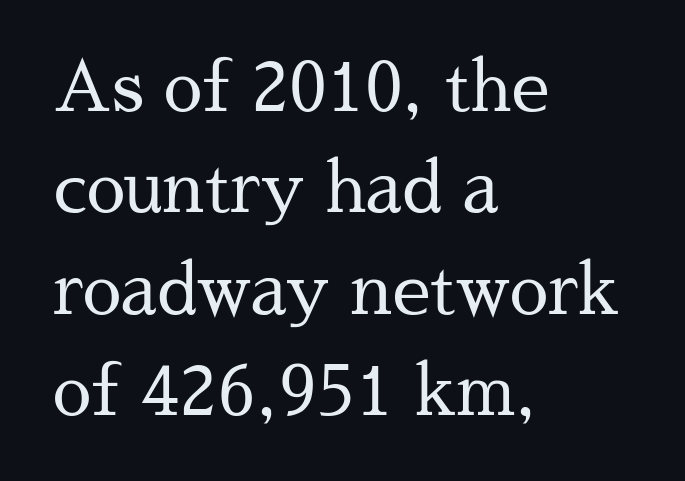
{"serif": "yes", "italic": "no", "bold": "no", "weight": "regular", "width": "normal", "stroke_contrast": "medium", "x_height": "medium", "monospaced": "no", "underline": "no", "align": "left", "line_spacing": "normal", "line_spacing_ratio": 1.47, "letter_spacing": "normal", "letter_spacing_em": 0.0, "glyph_px": 69}
